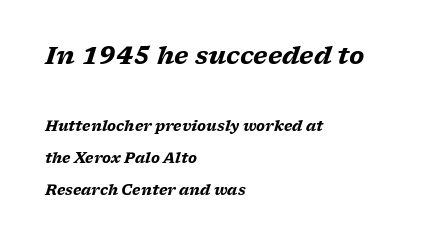
Q: Is the text bold? A: Yes.
Q: Is the text italic (slanted)? A: Yes, it leans right by about 17 degrees.
Q: Is the text underlined? A: No.
Q: How is the paragraph aligned? A: Left-aligned.
Q: Is the spacing between letters normal or unusually wide? A: Normal.
Q: Is the spacing between lines tight, normal or loose? A: Loose.
Q: Which block of text is set in a larger size, the first (top) or the second (bottom)? A: The first (top) one.
